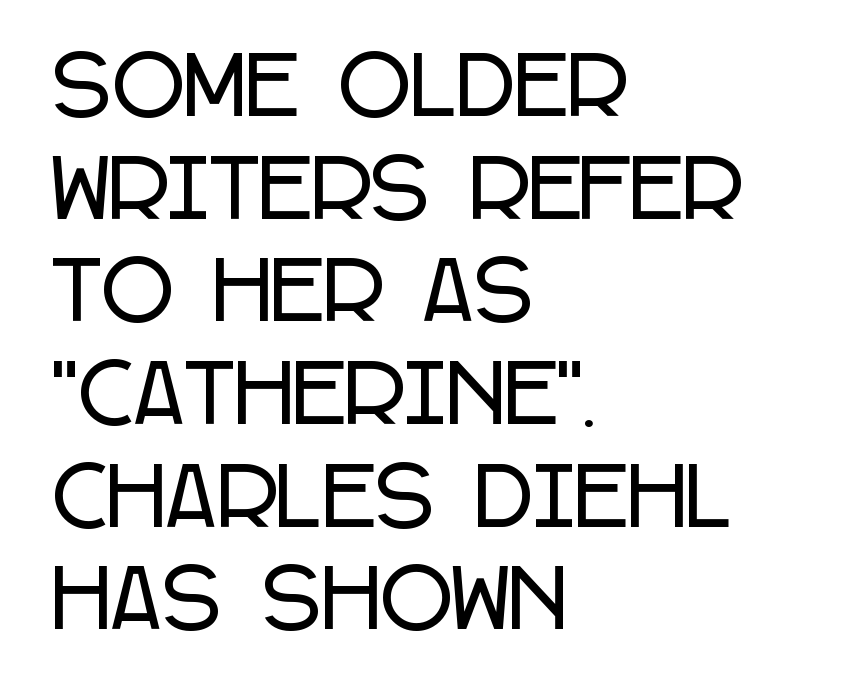
The image shows 79 px condensed sans-serif type, upright; set left-aligned, normal line spacing (1.3x), normal letter spacing, not underlined; low stroke contrast and a large x-height.
